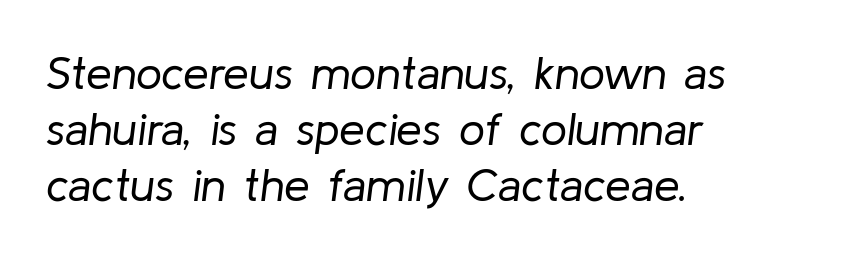
{"italic": "yes", "lean": "right", "slant_degrees": 8, "bold": "no", "weight": "regular", "width": "normal", "stroke_contrast": "low", "x_height": "medium", "monospaced": "no", "underline": "no", "align": "left", "line_spacing_ratio": 1.22, "letter_spacing": "normal", "letter_spacing_em": 0.0, "glyph_px": 46}
